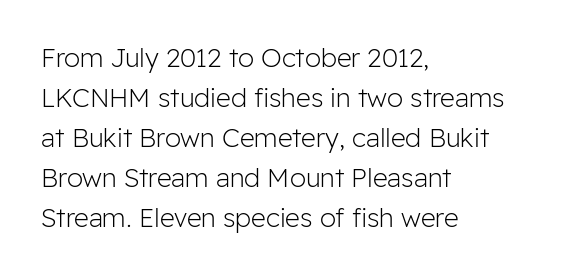
{"italic": "no", "bold": "no", "underline": "no", "align": "left", "line_spacing": "normal", "line_spacing_ratio": 1.54, "letter_spacing": "normal", "letter_spacing_em": 0.0, "glyph_px": 26}
